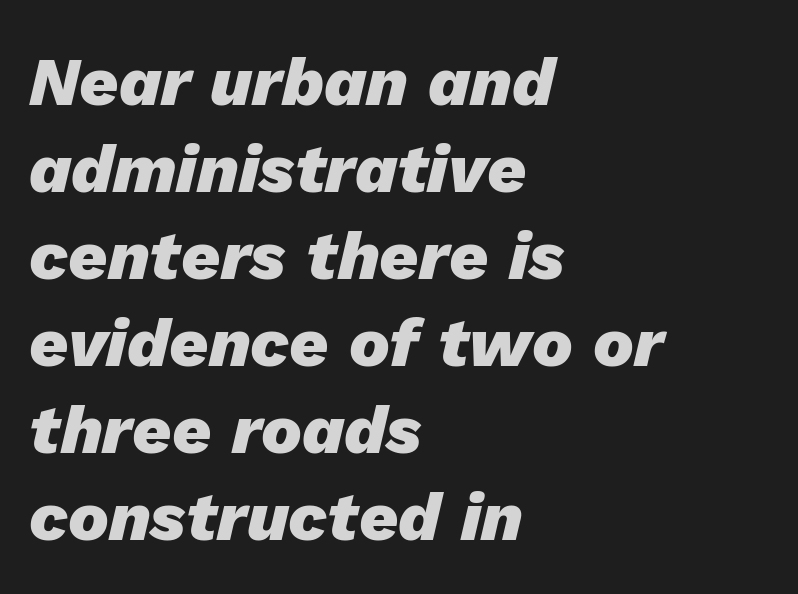
{"italic": "yes", "lean": "right", "slant_degrees": 13, "bold": "yes", "weight": "heavy", "width": "normal", "stroke_contrast": "low", "x_height": "medium", "monospaced": "no", "underline": "no", "align": "left", "line_spacing": "normal", "line_spacing_ratio": 1.28, "letter_spacing": "normal", "letter_spacing_em": 0.0, "glyph_px": 68}
